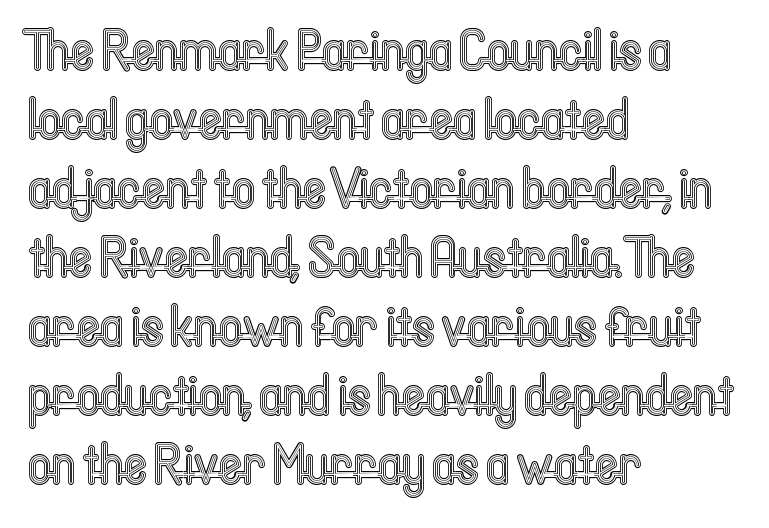
{"italic": "no", "width": "condensed", "x_height": "medium", "monospaced": "no", "underline": "no", "align": "left", "line_spacing_ratio": 1.21, "letter_spacing": "normal", "letter_spacing_em": 0.0, "glyph_px": 57}
